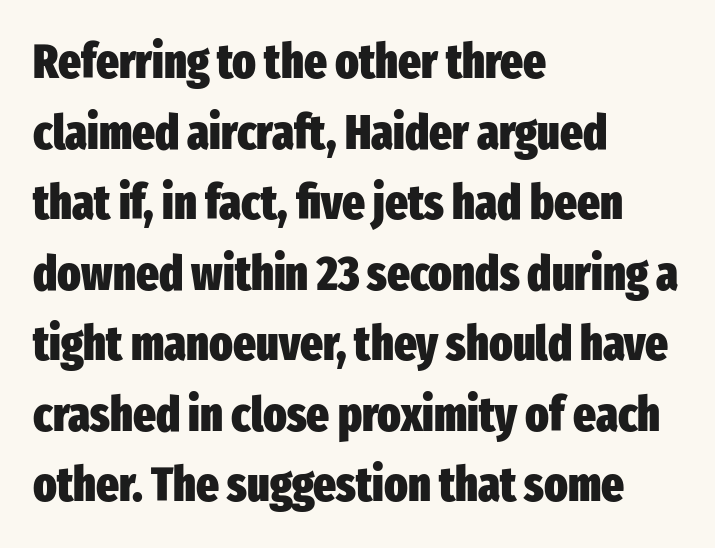
{"serif": "no", "italic": "no", "bold": "yes", "weight": "heavy", "width": "condensed", "stroke_contrast": "low", "x_height": "medium", "monospaced": "no", "underline": "no", "align": "left", "line_spacing": "normal", "line_spacing_ratio": 1.47, "letter_spacing": "normal", "letter_spacing_em": 0.0, "glyph_px": 48}
